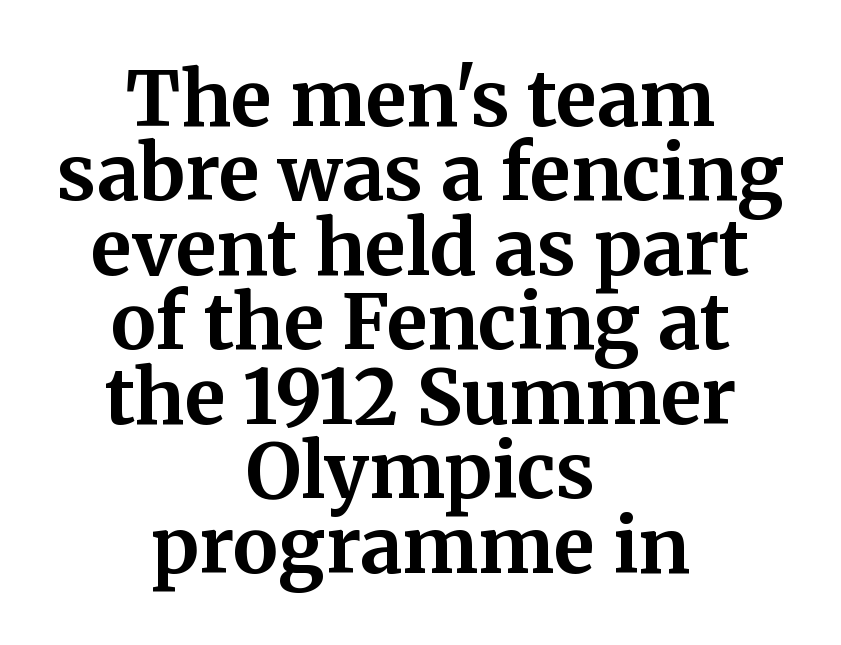
{"serif": "yes", "italic": "no", "bold": "yes", "weight": "bold", "width": "normal", "stroke_contrast": "medium", "x_height": "medium", "monospaced": "no", "underline": "no", "align": "center", "line_spacing": "tight", "line_spacing_ratio": 0.98, "letter_spacing": "normal", "letter_spacing_em": 0.0, "glyph_px": 76}
